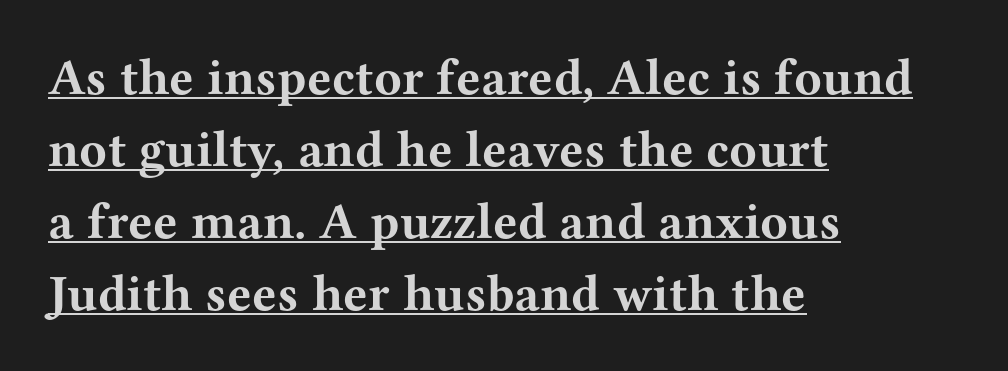
A roman cut, with each character standing at attention. Students, observe: this is what conventionally led text looks like. You could not count columns in this text — the font is proportionally spaced. What decoration does the sample have? An underline. Nobody touched the tracking dial on this one.
